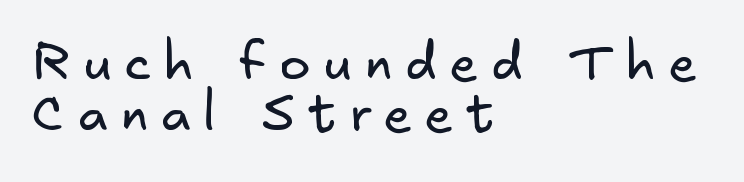
The line texture is sparse and dotted thanks to wide tracking. Typographically, this falls in the sans-serif category. Nothing heavy about these letters — not bold at all. Just letters on the line, the space beneath them empty. A student would call this left alignment; a typographer would say flush left, rag right.
